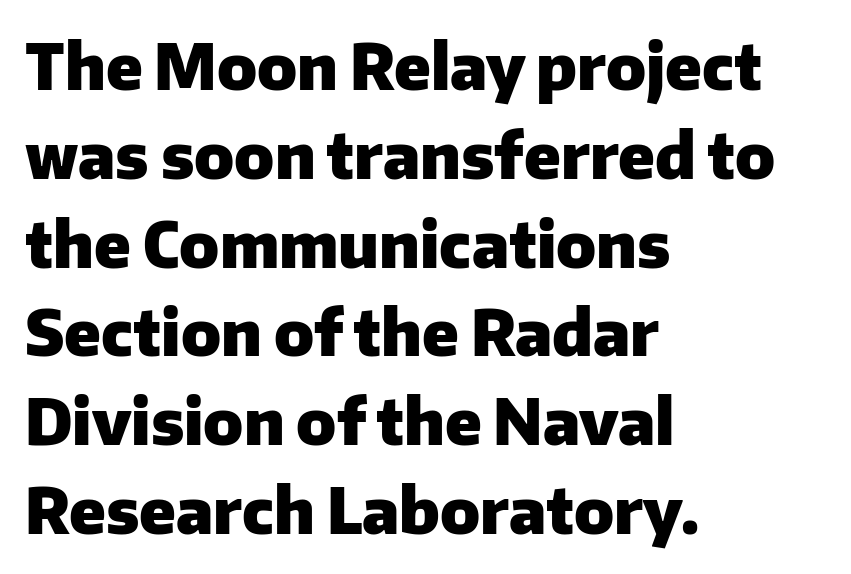
Q: Is the text bold? A: Yes.
Q: Is the text italic (slanted)? A: No, it is upright.
Q: Is the typeface a serif or a sans-serif typeface? A: Sans-serif.
Q: Is the text underlined? A: No.
Q: How is the paragraph aligned? A: Left-aligned.
Q: Is the spacing between letters normal or unusually wide? A: Normal.
Q: Is the spacing between lines tight, normal or loose? A: Normal.
Q: Width (condensed, normal, or wide)? A: Normal.
Q: Stroke contrast? A: Low.
Q: x-height? A: Medium.
Q: Monospaced? A: No.
